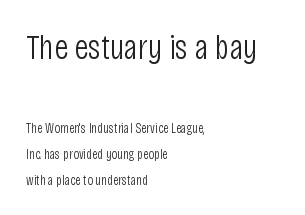
The image shows 35 px light, condensed sans-serif type, upright; set left-aligned, line spacing 1.85x, normal letter spacing, not underlined; the first (top) block is 2.5x larger; low stroke contrast and a large x-height.
